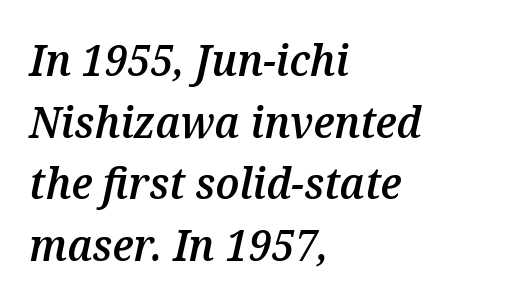
Inter-character spacing is left at the font's built-in metrics. Casual observation: everything's shoved over to the left. These lines are rendered in a variable-pitch font. Italic? Definitely — the glyphs are oblique.
